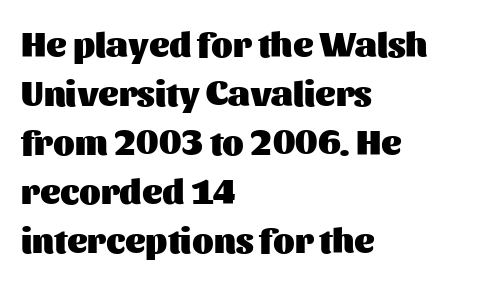
Q: Is the text bold? A: Yes.
Q: Is the text italic (slanted)? A: No, it is upright.
Q: Is the typeface a serif or a sans-serif typeface? A: Sans-serif.
Q: Is the text underlined? A: No.
Q: How is the paragraph aligned? A: Left-aligned.
Q: Is the spacing between letters normal or unusually wide? A: Normal.
Q: Is the spacing between lines tight, normal or loose? A: Normal.
Q: Width (condensed, normal, or wide)? A: Normal.
Q: Stroke contrast? A: Medium.
Q: x-height? A: Medium.
Q: Monospaced? A: No.
